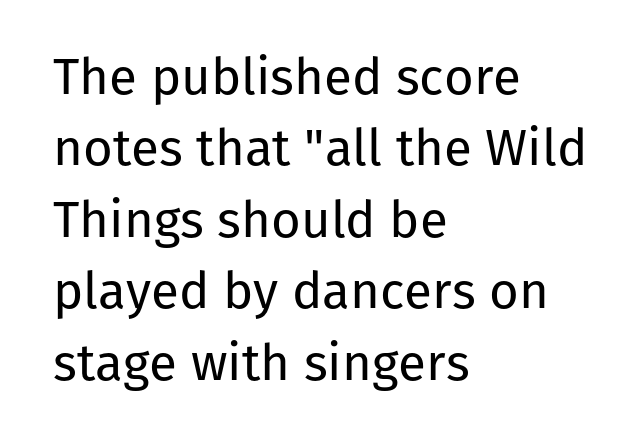
The image shows 51 px regular-weight sans-serif type, upright; set left-aligned, normal line spacing (1.4x), normal letter spacing, not underlined; low stroke contrast and a medium x-height.
